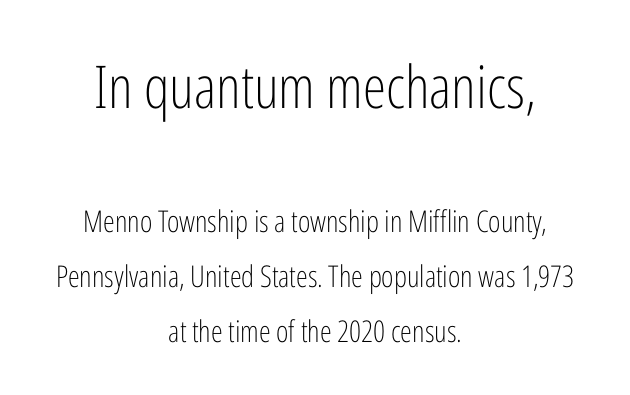
Q: Is the text bold? A: No.
Q: Is the text italic (slanted)? A: No, it is upright.
Q: Is the typeface a serif or a sans-serif typeface? A: Sans-serif.
Q: Is the text underlined? A: No.
Q: How is the paragraph aligned? A: Centered.
Q: Is the spacing between letters normal or unusually wide? A: Normal.
Q: Which block of text is set in a larger size, the first (top) or the second (bottom)? A: The first (top) one.
Q: Width (condensed, normal, or wide)? A: Condensed.
Q: Stroke contrast? A: Low.
Q: x-height? A: Medium.
Q: Monospaced? A: No.
